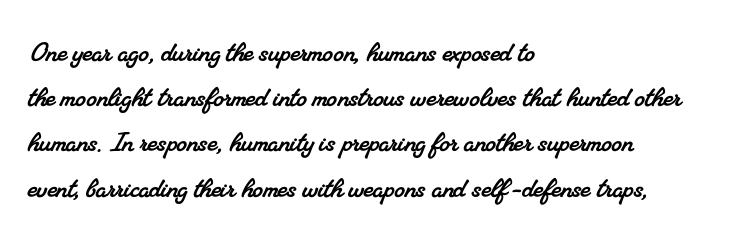
Letter spacing: default. The space between consecutive lines is moderate. This rendering uses left alignment, leaving the right contour irregular. Varying glyph widths throughout — classic text-font behaviour. The glyphs are unaccompanied by any horizontal stroke below them. Letterform terminals end in serifs throughout the passage.
